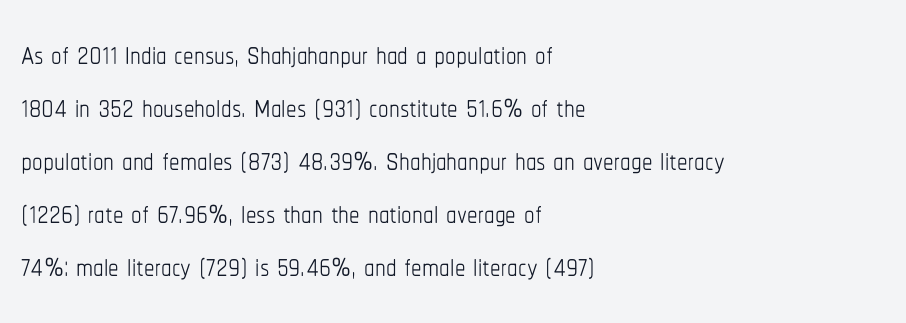
Q: Is the text bold? A: No.
Q: Is the text italic (slanted)? A: No, it is upright.
Q: Is the text underlined? A: No.
Q: How is the paragraph aligned? A: Left-aligned.
Q: Is the spacing between letters normal or unusually wide? A: Normal.
Q: Is the spacing between lines tight, normal or loose? A: Normal.
Q: Width (condensed, normal, or wide)? A: Condensed.
Q: Stroke contrast? A: Low.
Q: x-height? A: Medium.
Q: Monospaced? A: No.
